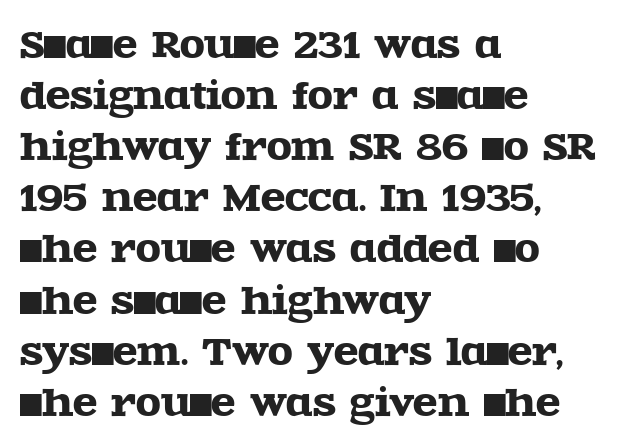
The letters advance in unequal steps, a hallmark of proportional type. Look at the bottom of the vertical strokes: they flare into serifs here. If you drew a line through each stem, it would be perfectly vertical. Caption: standard tracking, unaltered.
